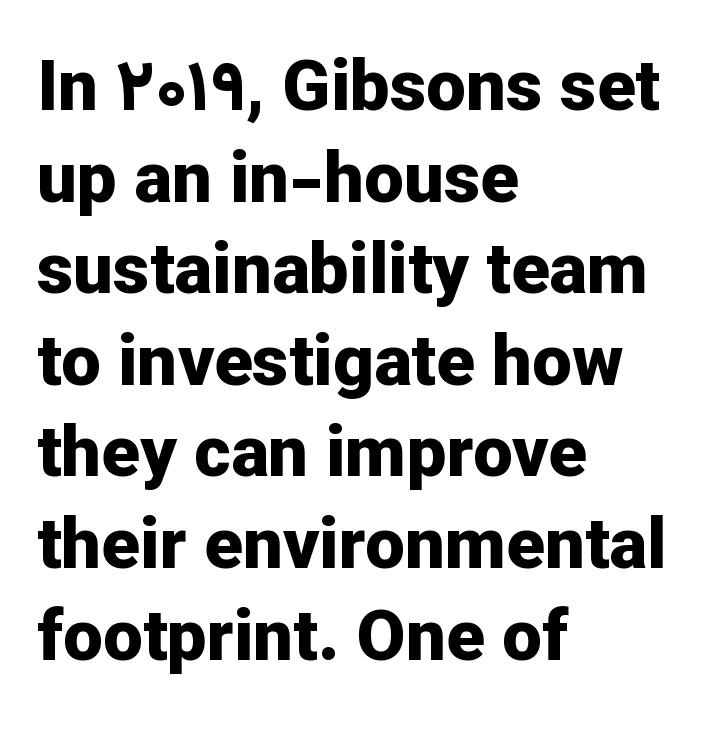
The image shows 71 px bold sans-serif type, upright; set left-aligned, normal line spacing (1.29x), normal letter spacing, not underlined; low stroke contrast and a medium x-height.
